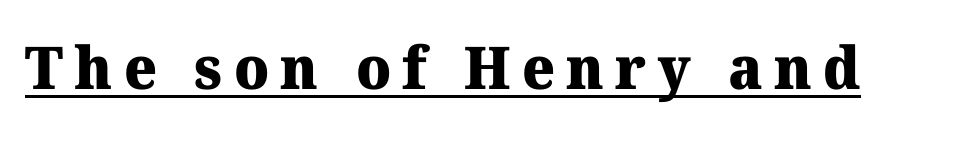
{"serif": "yes", "bold": "yes", "weight": "heavy", "width": "normal", "stroke_contrast": "medium", "x_height": "medium", "monospaced": "no", "underline": "yes", "glyph_px": 59}
